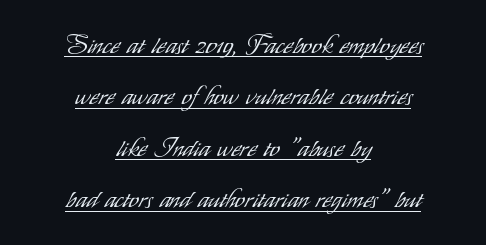
{"bold": "no", "underline": "yes", "align": "center", "line_spacing": "loose", "line_spacing_ratio": 2.06, "letter_spacing": "normal", "letter_spacing_em": 0.0, "glyph_px": 25}
